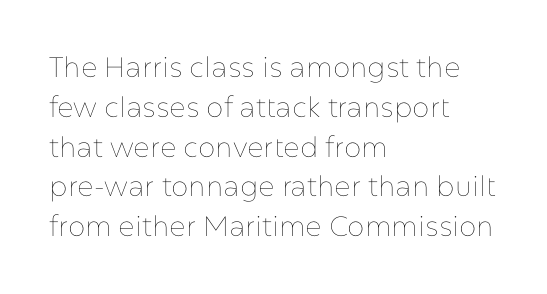
The image shows 28 px thin type, upright; set left-aligned, normal line spacing (1.42x), normal letter spacing, not underlined; low stroke contrast and a medium x-height.
